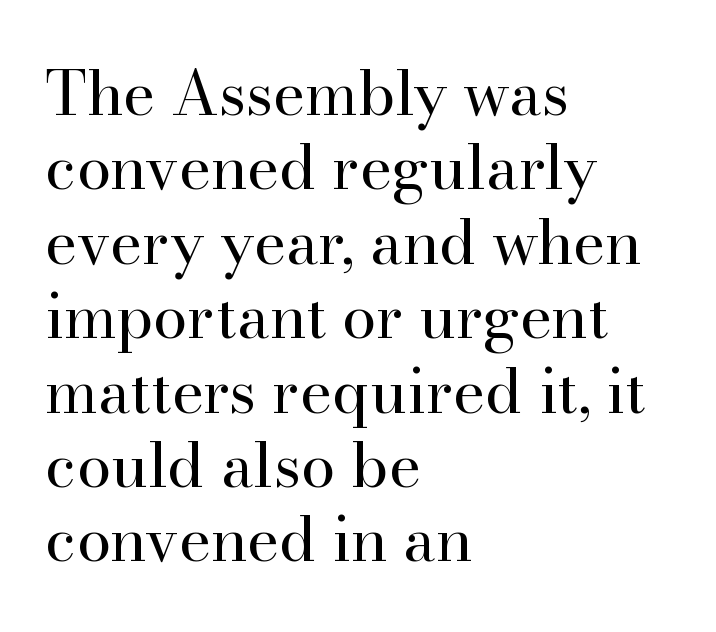
A bare baseline throughout the passage. No chunkiness to these letters — they're not bold. Serif or sans? Serif — the stroke terminals have little feet. One-word summary of the alignment: left.
